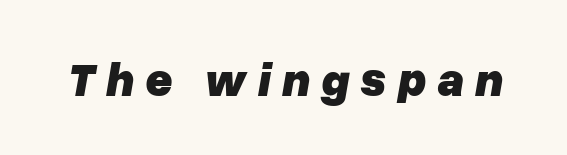
The image shows 47 px heavy type, italic (leaning right); set unusually wide letter spacing (+0.23 em), not underlined; low stroke contrast and a medium x-height.
